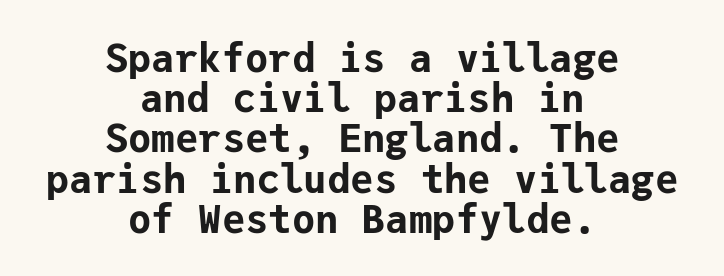
{"serif": "no", "italic": "no", "bold": "yes", "weight": "bold", "width": "normal", "stroke_contrast": "low", "x_height": "medium", "monospaced": "yes", "underline": "no", "align": "center", "line_spacing": "tight", "line_spacing_ratio": 1.03, "letter_spacing": "normal", "letter_spacing_em": 0.0, "glyph_px": 39}
